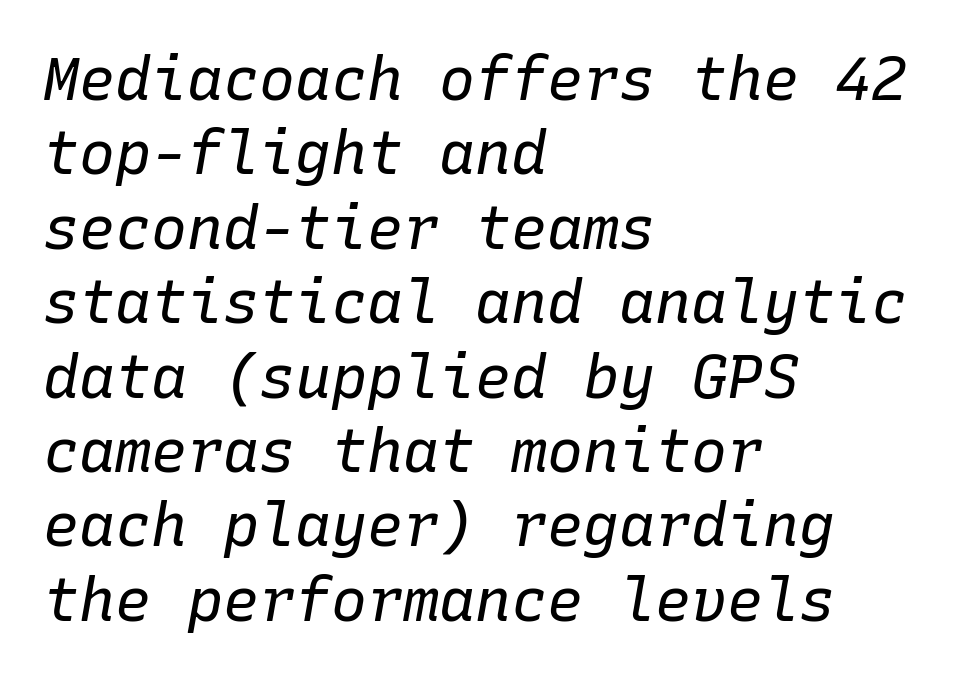
{"italic": "yes", "lean": "right", "slant_degrees": 10, "bold": "no", "weight": "regular", "width": "normal", "stroke_contrast": "low", "x_height": "medium", "monospaced": "yes", "underline": "no", "align": "left", "line_spacing_ratio": 1.24, "letter_spacing": "normal", "letter_spacing_em": 0.0, "glyph_px": 60}
